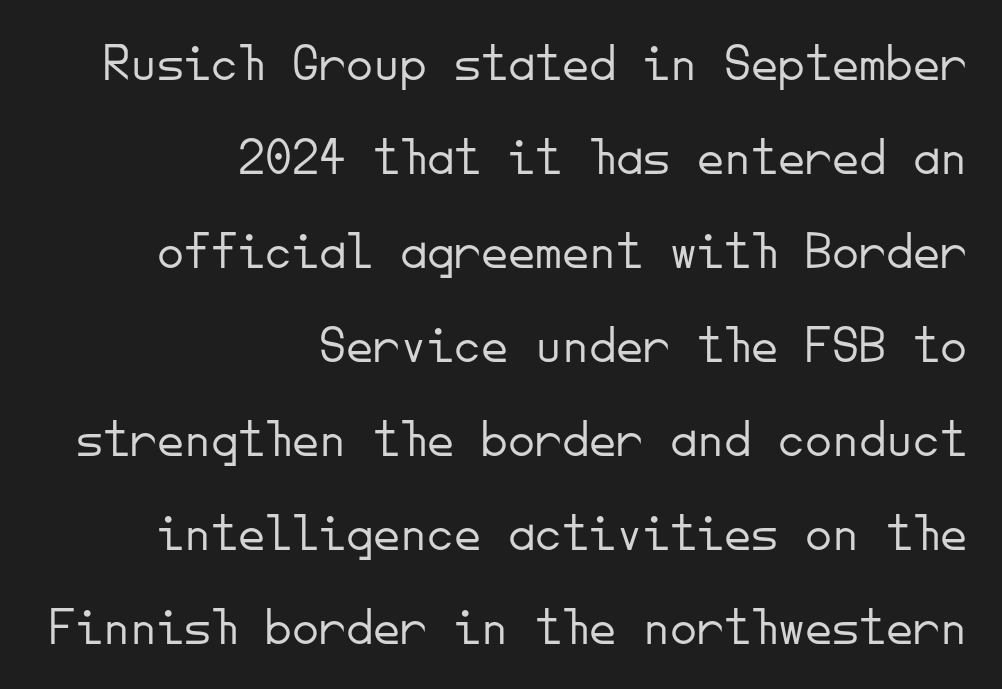
Q: Is the text bold? A: No.
Q: Is the text italic (slanted)? A: No, it is upright.
Q: Is the typeface a serif or a sans-serif typeface? A: Sans-serif.
Q: Is the text underlined? A: No.
Q: How is the paragraph aligned? A: Right-aligned.
Q: Is the spacing between letters normal or unusually wide? A: Normal.
Q: Width (condensed, normal, or wide)? A: Normal.
Q: Stroke contrast? A: Low.
Q: x-height? A: Small.
Q: Monospaced? A: Yes.
